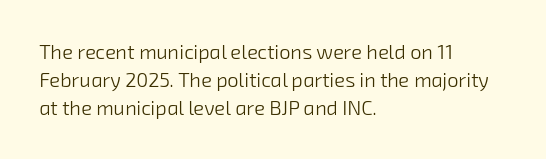
The image shows 20 px text type; set left-aligned, normal line spacing (1.39x), normal letter spacing, not underlined.
